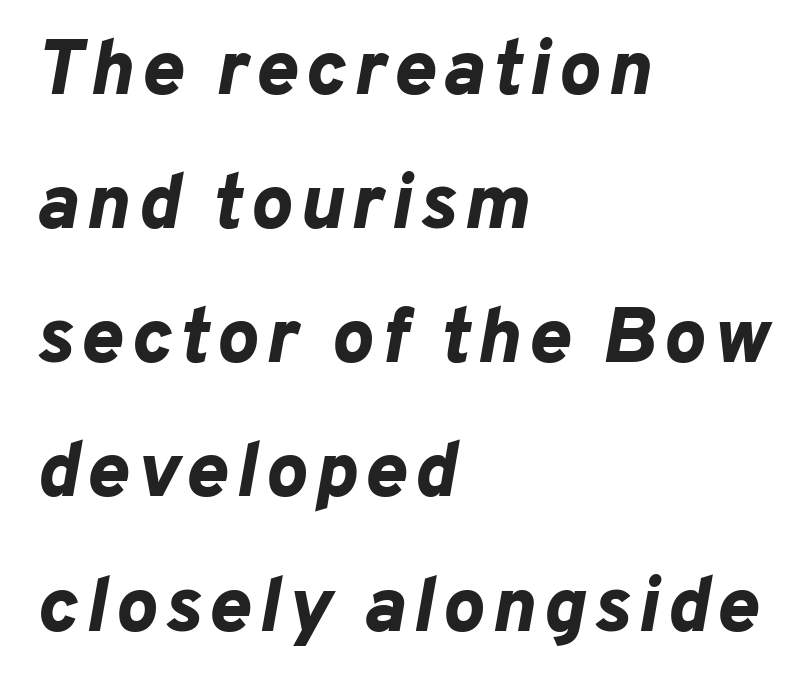
The image shows 78 px bold type, italic (leaning right); set left-aligned, line spacing 1.72x, not underlined; low stroke contrast and a medium x-height.
